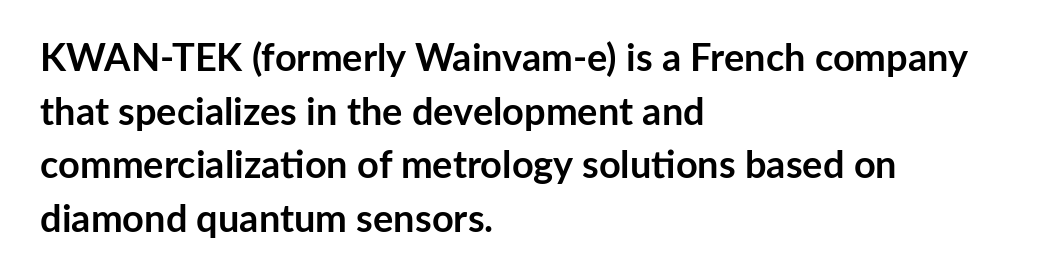
Q: Is the text bold? A: Yes.
Q: Is the text italic (slanted)? A: No, it is upright.
Q: Is the typeface a serif or a sans-serif typeface? A: Sans-serif.
Q: Is the text underlined? A: No.
Q: How is the paragraph aligned? A: Left-aligned.
Q: Is the spacing between letters normal or unusually wide? A: Normal.
Q: Is the spacing between lines tight, normal or loose? A: Normal.
Q: Width (condensed, normal, or wide)? A: Normal.
Q: Stroke contrast? A: Low.
Q: x-height? A: Medium.
Q: Monospaced? A: No.
